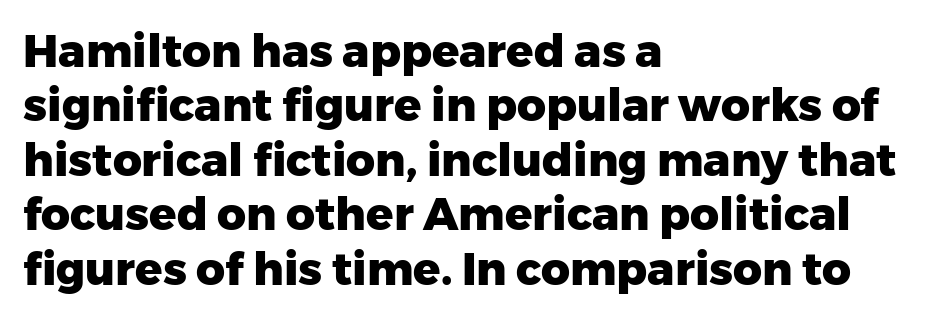
Q: Is the text bold? A: Yes.
Q: Is the text italic (slanted)? A: No, it is upright.
Q: Is the typeface a serif or a sans-serif typeface? A: Sans-serif.
Q: Is the text underlined? A: No.
Q: How is the paragraph aligned? A: Left-aligned.
Q: Is the spacing between letters normal or unusually wide? A: Normal.
Q: Width (condensed, normal, or wide)? A: Normal.
Q: Stroke contrast? A: Low.
Q: x-height? A: Medium.
Q: Monospaced? A: No.
